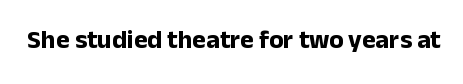
Q: Is the text bold? A: Yes.
Q: Is the text italic (slanted)? A: No, it is upright.
Q: Is the text underlined? A: No.
Q: Is the spacing between letters normal or unusually wide? A: Normal.
